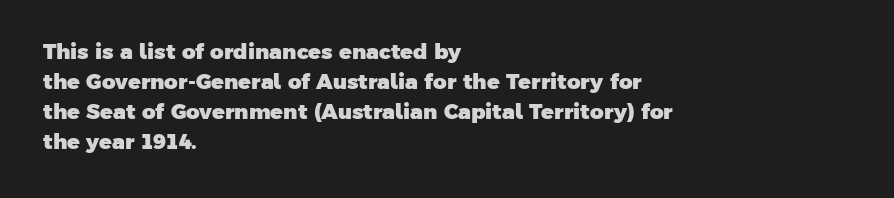
{"bold": "yes", "underline": "no", "align": "left", "line_spacing": "normal", "line_spacing_ratio": 1.43, "letter_spacing": "normal", "letter_spacing_em": 0.0, "glyph_px": 21}
